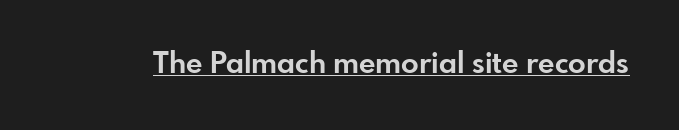
The letters sit at their default tracking, neither squeezed nor spread. Are there feet on the stems? There aren't — it's a sans. These words are printed bold, with thick strokes throughout. Proportional: the letters do not fall into vertical columns.
